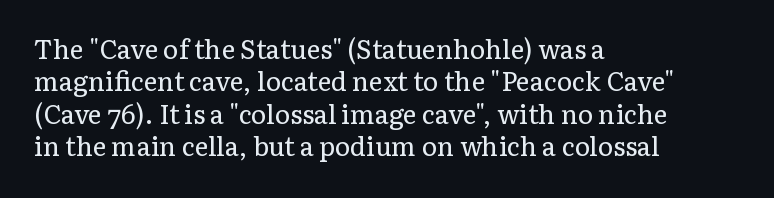
The image shows 26 px text type, upright; set left-aligned, normal line spacing (1.25x), normal letter spacing, not underlined.
